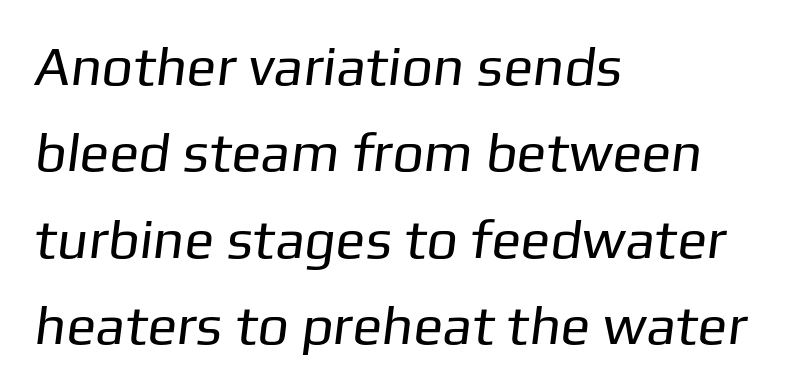
The image shows 55 px regular-weight sans-serif type; set left-aligned, normal line spacing (1.57x), normal letter spacing, not underlined; low stroke contrast and a medium x-height.
